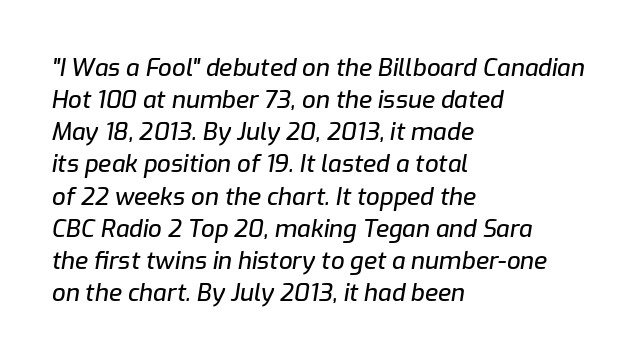
The image shows 24 px text type, italic (leaning right); set left-aligned, normal line spacing (1.34x), normal letter spacing, not underlined.
